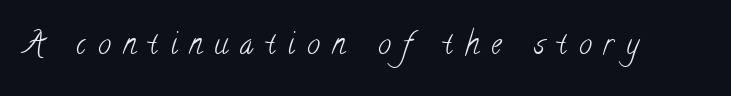
The image shows 29 px light, condensed serif type; set unusually wide letter spacing (+0.42 em), not underlined; low stroke contrast and a small x-height.
